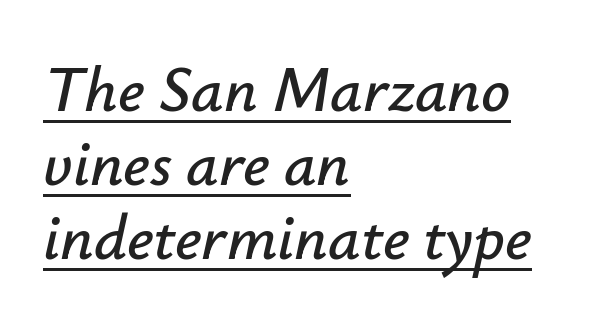
{"italic": "yes", "lean": "right", "slant_degrees": 12, "width": "normal", "stroke_contrast": "low", "x_height": "small", "monospaced": "no", "underline": "yes", "align": "left", "line_spacing_ratio": 1.16, "letter_spacing": "normal", "letter_spacing_em": 0.0, "glyph_px": 64}
